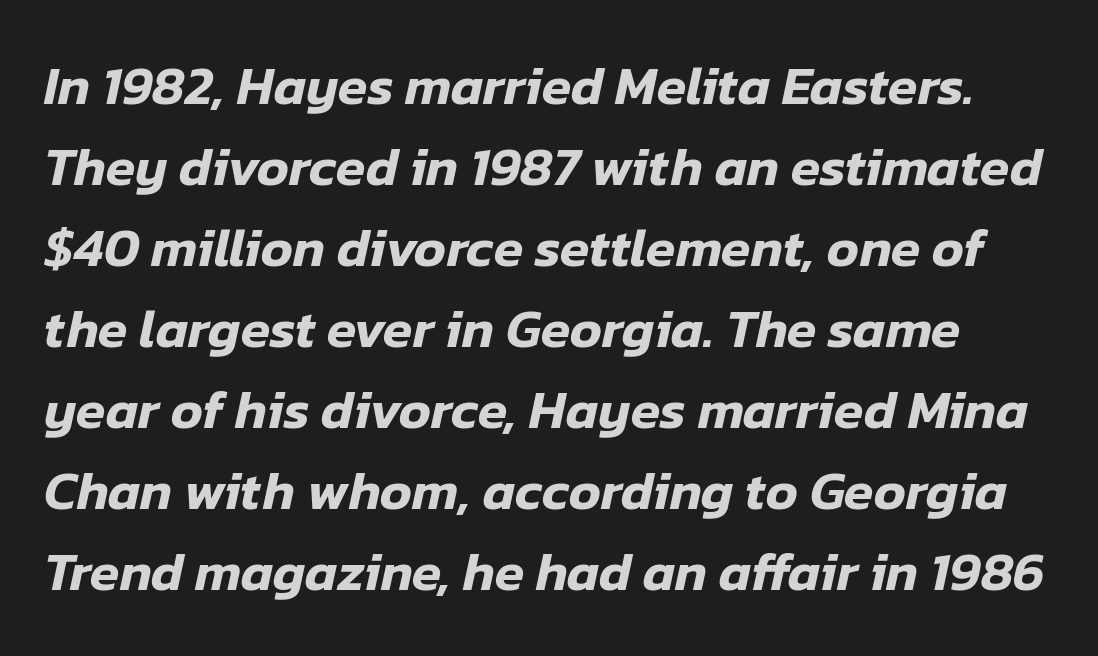
The image shows 54 px text type, italic (leaning right); set normal line spacing (1.5x), normal letter spacing, not underlined; low stroke contrast and a medium x-height.
